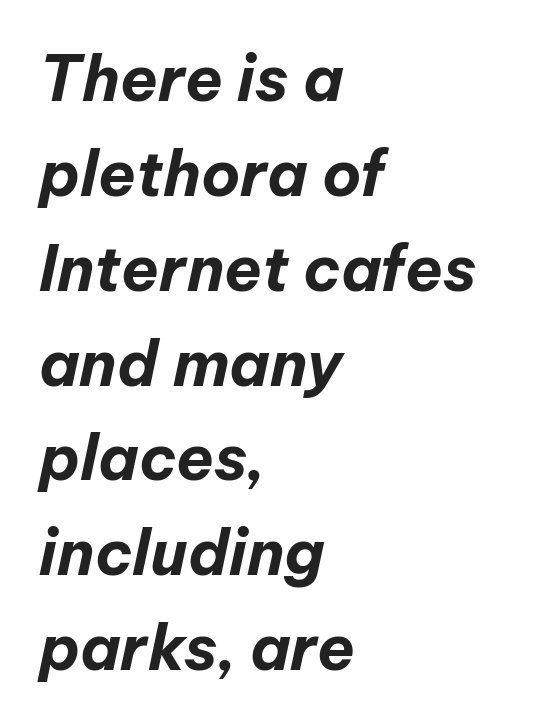
{"italic": "yes", "lean": "right", "slant_degrees": 12, "bold": "yes", "weight": "bold", "width": "normal", "stroke_contrast": "low", "x_height": "medium", "monospaced": "no", "underline": "no", "align": "left", "line_spacing": "normal", "line_spacing_ratio": 1.53, "letter_spacing": "normal", "letter_spacing_em": 0.0, "glyph_px": 62}
